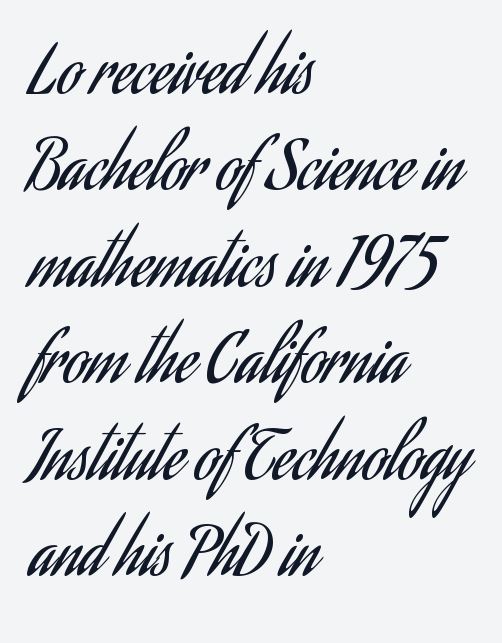
{"serif": "no", "bold": "no", "weight": "regular", "width": "condensed", "stroke_contrast": "low", "x_height": "small", "monospaced": "no", "underline": "no", "align": "left", "line_spacing": "normal", "line_spacing_ratio": 1.44, "letter_spacing": "normal", "letter_spacing_em": 0.0, "glyph_px": 67}
